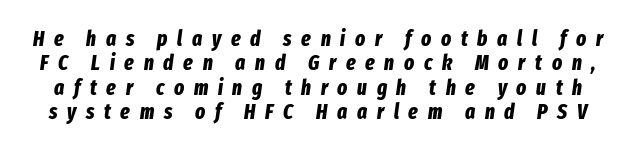
{"italic": "yes", "lean": "right", "slant_degrees": 8, "bold": "yes", "underline": "no", "line_spacing_ratio": 1.16, "letter_spacing": "wide", "letter_spacing_em": 0.46, "glyph_px": 21}
